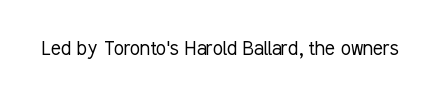
The type is set solid horizontally, with unmodified tracking. Words float on clear page, feet unadorned. A quiet, ordinary-to-light weight characterises the typeface. The type sits square on the baseline with zero lean.
